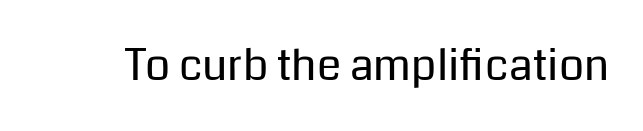
{"serif": "no", "italic": "no", "bold": "no", "weight": "regular", "width": "normal", "stroke_contrast": "low", "x_height": "medium", "monospaced": "no", "underline": "no", "letter_spacing": "normal", "letter_spacing_em": 0.0, "glyph_px": 44}
